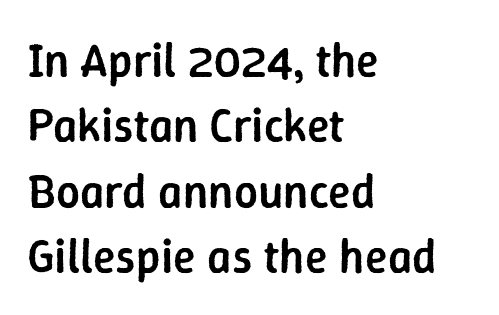
{"serif": "no", "italic": "no", "bold": "semi", "weight": "semibold", "width": "normal", "stroke_contrast": "low", "x_height": "medium", "monospaced": "no", "underline": "no", "align": "left", "line_spacing": "normal", "line_spacing_ratio": 1.39, "letter_spacing": "normal", "letter_spacing_em": 0.0, "glyph_px": 47}
